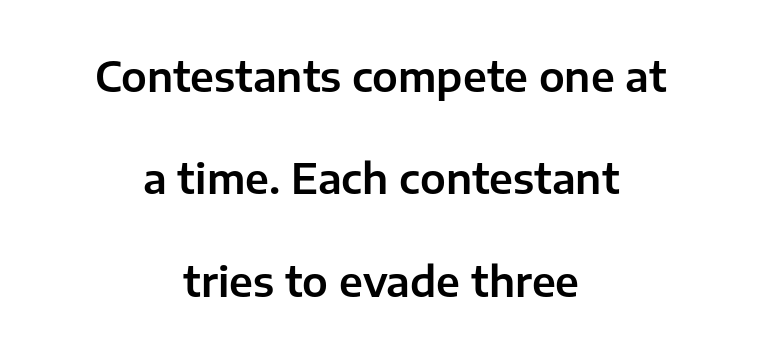
{"serif": "no", "italic": "no", "width": "normal", "stroke_contrast": "low", "x_height": "medium", "monospaced": "no", "underline": "no", "align": "center", "line_spacing": "loose", "line_spacing_ratio": 2.5, "letter_spacing": "normal", "letter_spacing_em": 0.0, "glyph_px": 41}
